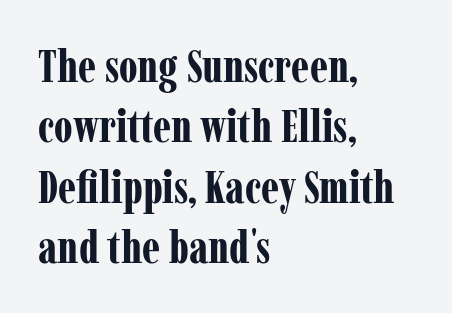
Q: Is the text bold? A: Yes.
Q: Is the text italic (slanted)? A: No, it is upright.
Q: Is the typeface a serif or a sans-serif typeface? A: Serif.
Q: Is the text underlined? A: No.
Q: How is the paragraph aligned? A: Left-aligned.
Q: Is the spacing between letters normal or unusually wide? A: Normal.
Q: Is the spacing between lines tight, normal or loose? A: Normal.
Q: Width (condensed, normal, or wide)? A: Condensed.
Q: Stroke contrast? A: Low.
Q: x-height? A: Medium.
Q: Monospaced? A: No.
